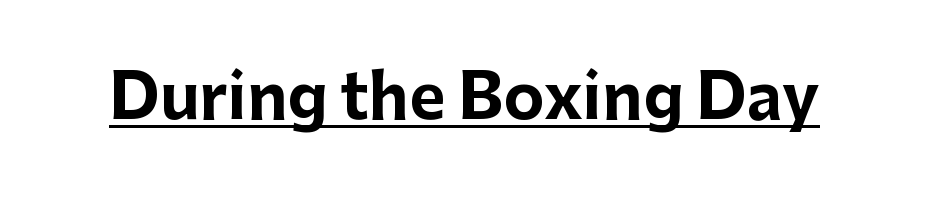
The image shows 62 px bold sans-serif type, upright; set normal letter spacing, underlined; low stroke contrast and a medium x-height.
